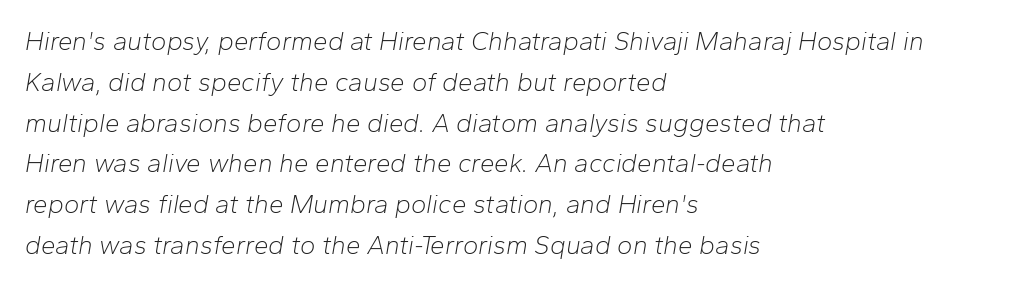
Q: Is the text bold? A: No.
Q: Is the text italic (slanted)? A: Yes, it leans right by about 10 degrees.
Q: Is the text underlined? A: No.
Q: How is the paragraph aligned? A: Left-aligned.
Q: Is the spacing between letters normal or unusually wide? A: Normal.
Q: Is the spacing between lines tight, normal or loose? A: Normal.
